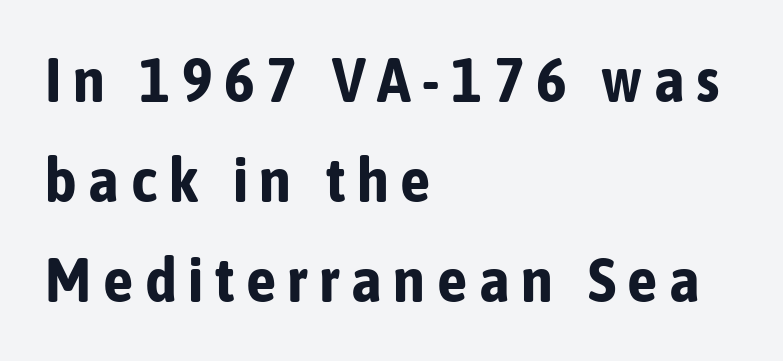
Q: Is the text bold? A: Yes.
Q: Is the text italic (slanted)? A: No, it is upright.
Q: Is the typeface a serif or a sans-serif typeface? A: Sans-serif.
Q: Is the text underlined? A: No.
Q: How is the paragraph aligned? A: Left-aligned.
Q: Is the spacing between lines tight, normal or loose? A: Normal.
Q: Width (condensed, normal, or wide)? A: Condensed.
Q: Stroke contrast? A: Low.
Q: x-height? A: Medium.
Q: Monospaced? A: No.
